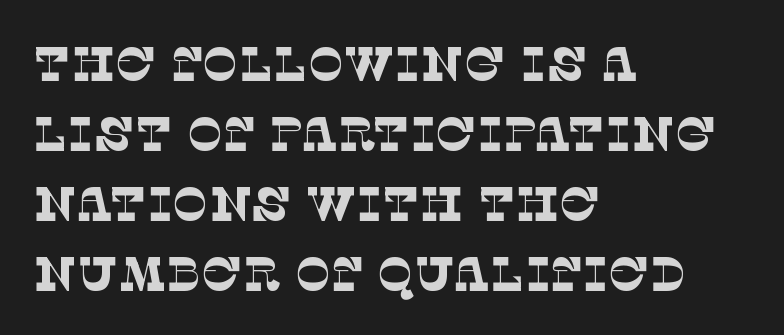
Q: Is the text bold? A: No.
Q: Is the typeface a serif or a sans-serif typeface? A: Serif.
Q: Is the text underlined? A: No.
Q: How is the paragraph aligned? A: Left-aligned.
Q: Is the spacing between letters normal or unusually wide? A: Normal.
Q: Is the spacing between lines tight, normal or loose? A: Normal.
Q: Width (condensed, normal, or wide)? A: Normal.
Q: Stroke contrast? A: Low.
Q: x-height? A: Large.
Q: Monospaced? A: No.
